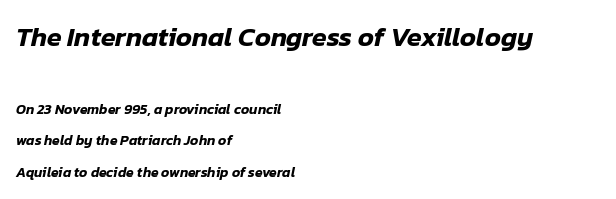
{"italic": "yes", "lean": "right", "slant_degrees": 12, "underline": "no", "align": "left", "line_spacing": "loose", "line_spacing_ratio": 2.24, "letter_spacing": "normal", "letter_spacing_em": 0.0, "larger_block": "first", "size_ratio": 1.93, "glyph_px": 27}
